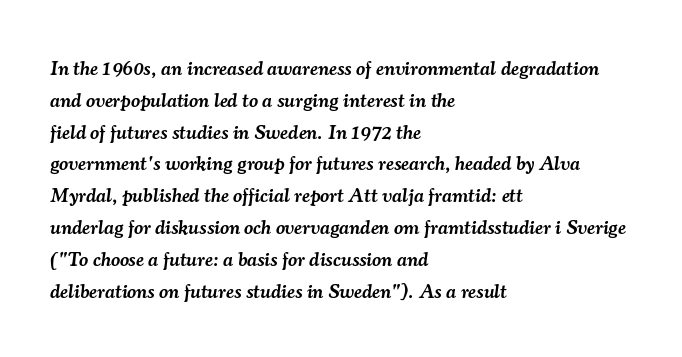
Q: Is the text bold? A: Semi-bold.
Q: Is the text italic (slanted)? A: Yes, it leans right by about 7 degrees.
Q: Is the text underlined? A: No.
Q: How is the paragraph aligned? A: Left-aligned.
Q: Is the spacing between letters normal or unusually wide? A: Normal.
Q: Is the spacing between lines tight, normal or loose? A: Normal.
